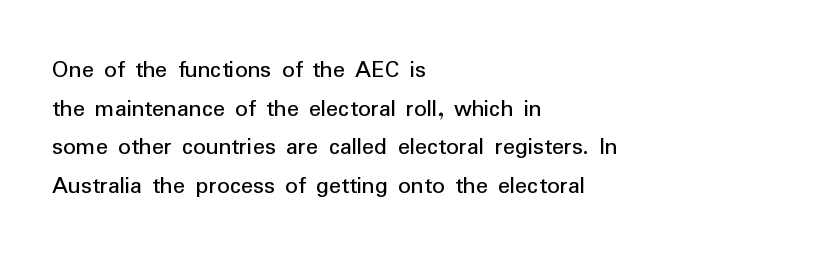
The image shows 25 px text type, upright; set left-aligned, normal line spacing (1.55x), normal letter spacing, not underlined.
